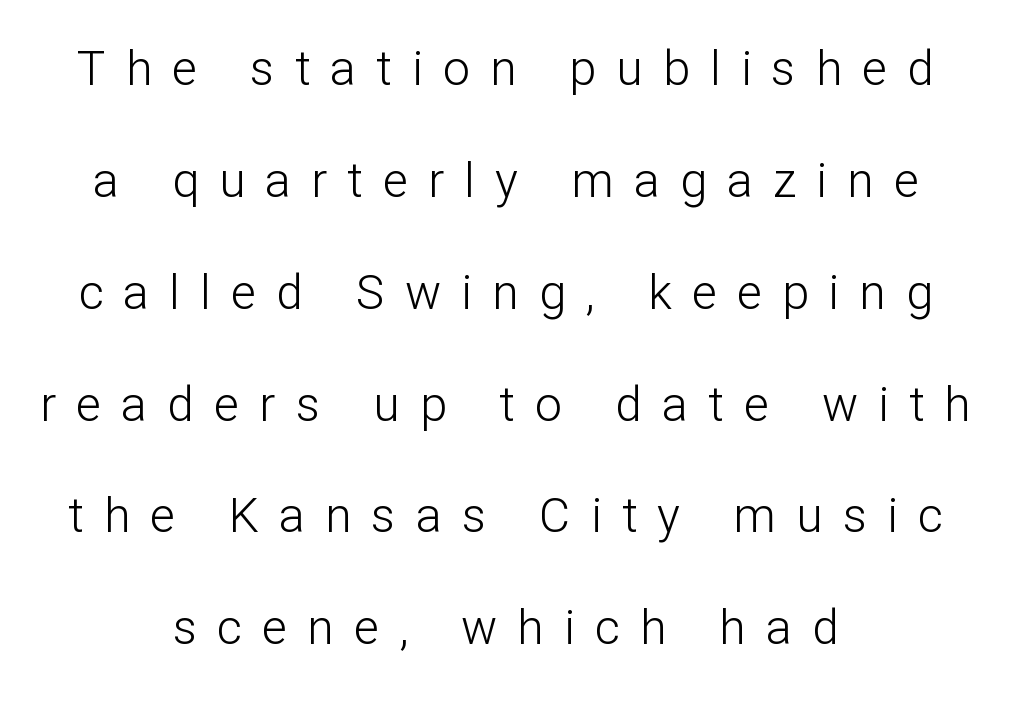
Q: Is the text bold? A: No.
Q: Is the text italic (slanted)? A: No, it is upright.
Q: Is the typeface a serif or a sans-serif typeface? A: Sans-serif.
Q: Is the text underlined? A: No.
Q: How is the paragraph aligned? A: Centered.
Q: Is the spacing between letters normal or unusually wide? A: Unusually wide.
Q: Is the spacing between lines tight, normal or loose? A: Loose.
Q: Width (condensed, normal, or wide)? A: Normal.
Q: Stroke contrast? A: Low.
Q: x-height? A: Medium.
Q: Monospaced? A: No.
